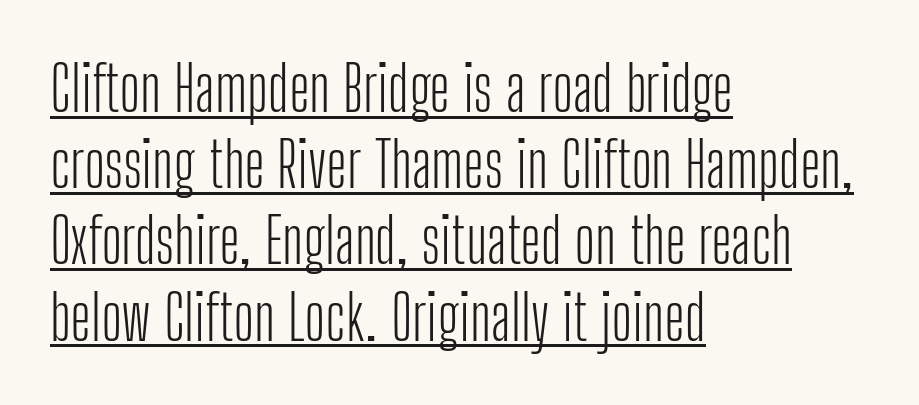
The image shows 63 px light, condensed sans-serif type, upright; set left-aligned, line spacing 1.21x, normal letter spacing, underlined; low stroke contrast and a medium x-height.
